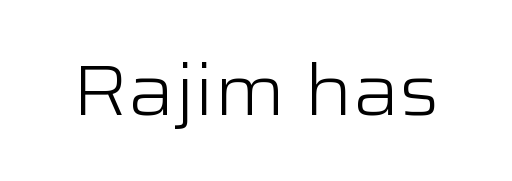
The image shows 71 px light, wide sans-serif type, upright; set normal letter spacing, not underlined; low stroke contrast and a medium x-height.
